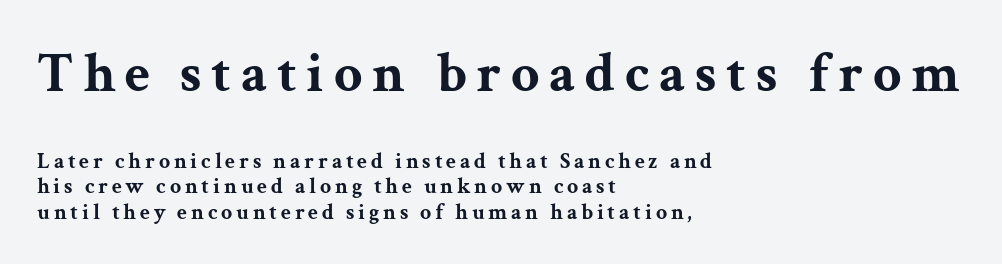
The letters stand upright; this is a roman face. Character widths vary here, with narrow letters taking less room than wide ones. These lines carry a lot of weight — the face is fully bold. The space directly below the letters is spotless. All the whitespace from short lines collects on the right.
